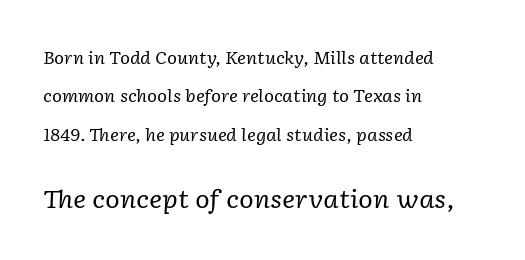
The image shows 25 px text type, italic (leaning right); set left-aligned, loose line spacing (2.26x), normal letter spacing, not underlined; the second (bottom) block is 1.47x larger.
